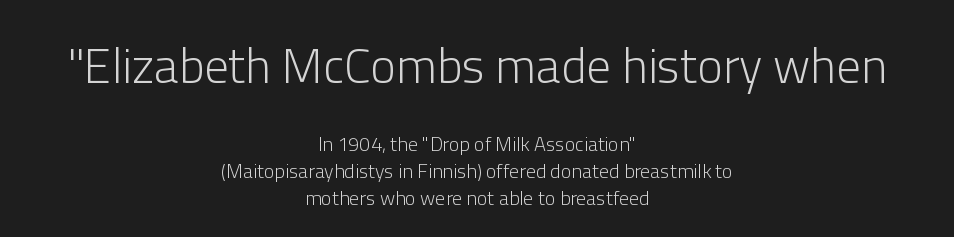
Q: Is the text bold? A: No.
Q: Is the text italic (slanted)? A: No, it is upright.
Q: Is the typeface a serif or a sans-serif typeface? A: Sans-serif.
Q: Is the text underlined? A: No.
Q: How is the paragraph aligned? A: Centered.
Q: Is the spacing between letters normal or unusually wide? A: Normal.
Q: Is the spacing between lines tight, normal or loose? A: Normal.
Q: Which block of text is set in a larger size, the first (top) or the second (bottom)? A: The first (top) one.
Q: Width (condensed, normal, or wide)? A: Normal.
Q: Stroke contrast? A: Low.
Q: x-height? A: Medium.
Q: Monospaced? A: No.
